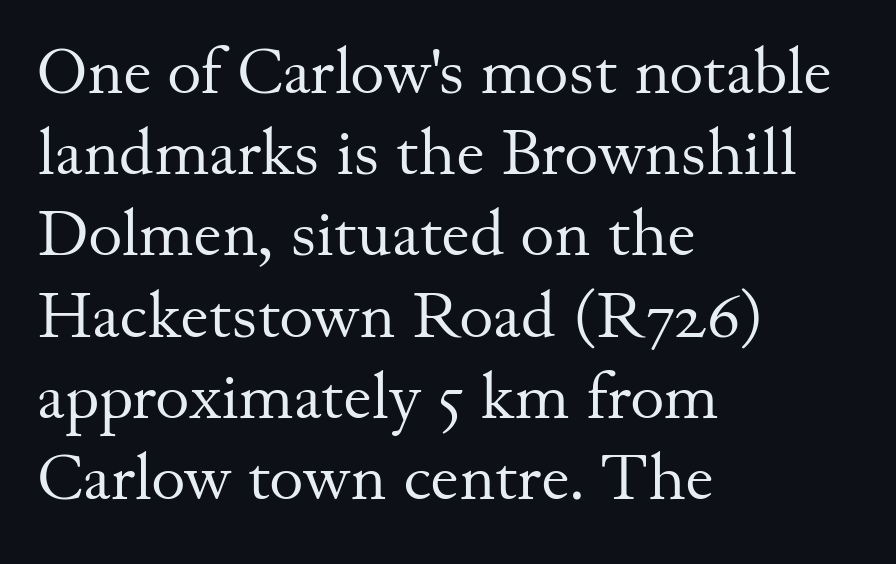
{"serif": "yes", "italic": "no", "bold": "no", "weight": "regular", "width": "normal", "stroke_contrast": "medium", "x_height": "small", "monospaced": "no", "underline": "no", "align": "left", "line_spacing": "normal", "line_spacing_ratio": 1.25, "letter_spacing": "normal", "letter_spacing_em": 0.0, "glyph_px": 65}
